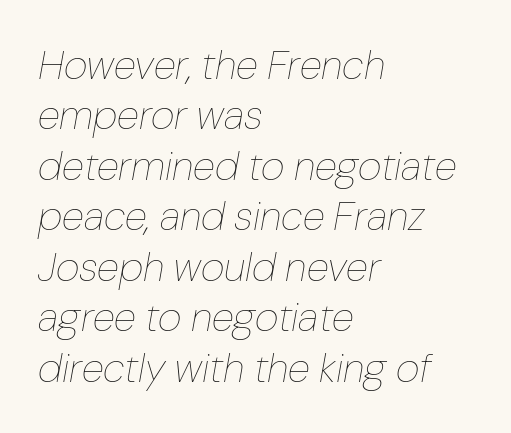
{"italic": "yes", "lean": "right", "slant_degrees": 10, "bold": "no", "weight": "thin", "width": "normal", "stroke_contrast": "low", "x_height": "medium", "monospaced": "no", "underline": "no", "align": "left", "line_spacing_ratio": 1.23, "letter_spacing": "normal", "letter_spacing_em": 0.0, "glyph_px": 41}
